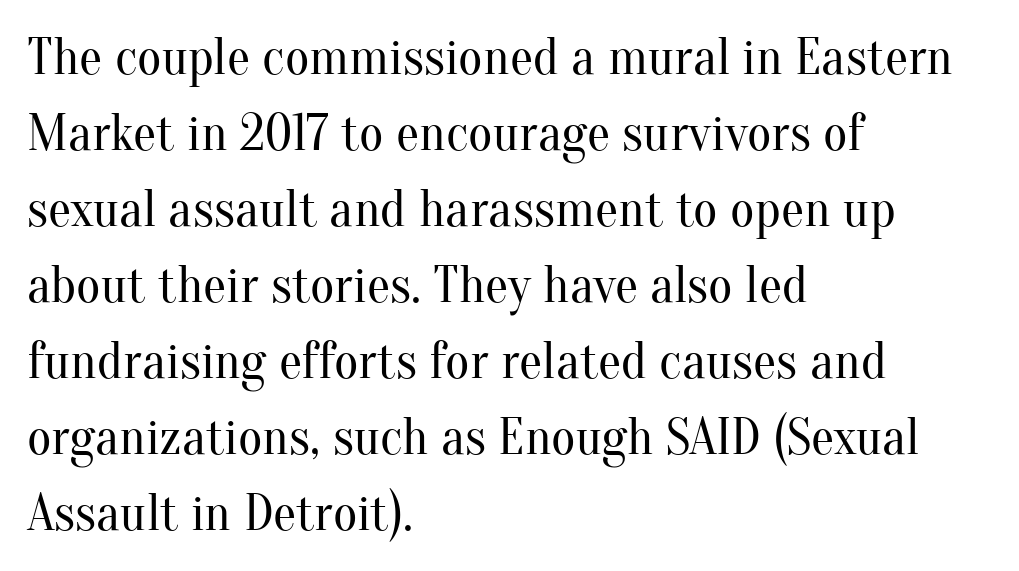
Looks like regular typesetting: each glyph gets only the width it needs. The lines are quadded left. Think standard paragraph weight, or any step lighter than that. A roman cut, with each character standing at attention. This rendering employs a face with finishing strokes, i.e., a serif.
